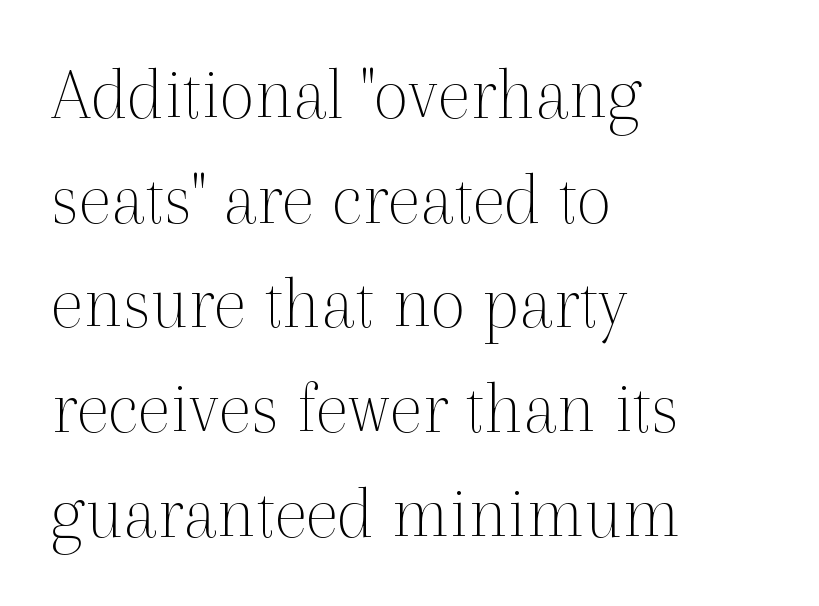
Nothing heavy about these letters — not bold at all. You can tell from the footed stems that serif type was used. The area under the type is left untouched. Horizontal alignment here is leftward, the default for most running prose. Posture: straight, roman, zero tilt.
